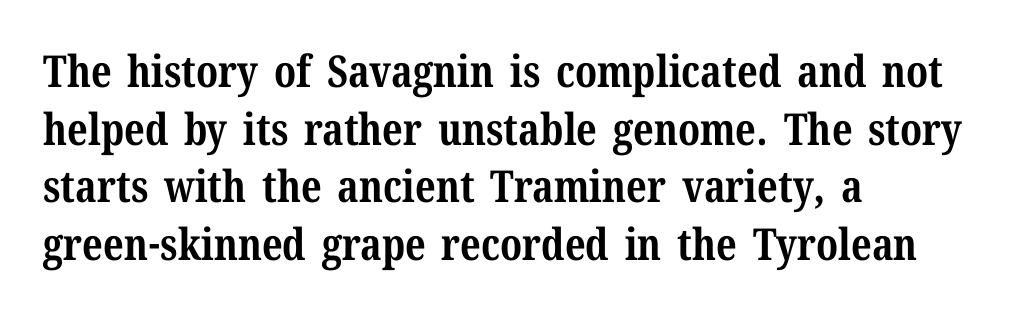
Q: Is the text bold? A: Yes.
Q: Is the text italic (slanted)? A: No, it is upright.
Q: Is the typeface a serif or a sans-serif typeface? A: Serif.
Q: Is the text underlined? A: No.
Q: How is the paragraph aligned? A: Left-aligned.
Q: Is the spacing between letters normal or unusually wide? A: Normal.
Q: Is the spacing between lines tight, normal or loose? A: Normal.
Q: Width (condensed, normal, or wide)? A: Normal.
Q: Stroke contrast? A: Medium.
Q: x-height? A: Medium.
Q: Monospaced? A: No.
